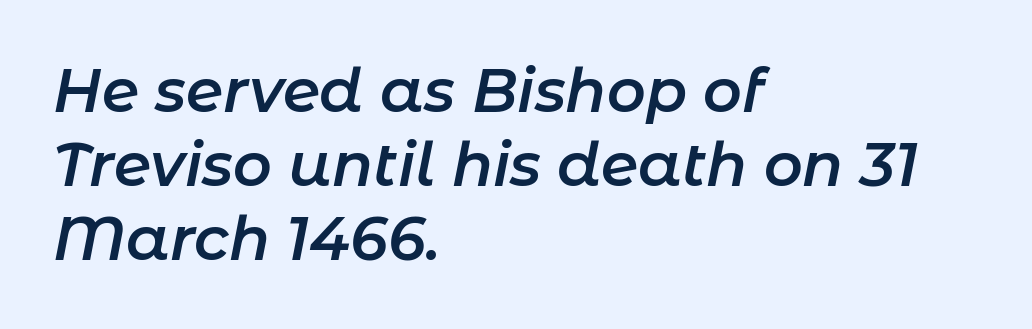
{"italic": "yes", "lean": "right", "slant_degrees": 11, "bold": "semi", "weight": "semibold", "width": "normal", "stroke_contrast": "low", "x_height": "medium", "monospaced": "no", "underline": "no", "align": "left", "line_spacing_ratio": 1.23, "letter_spacing": "normal", "letter_spacing_em": 0.0, "glyph_px": 60}
